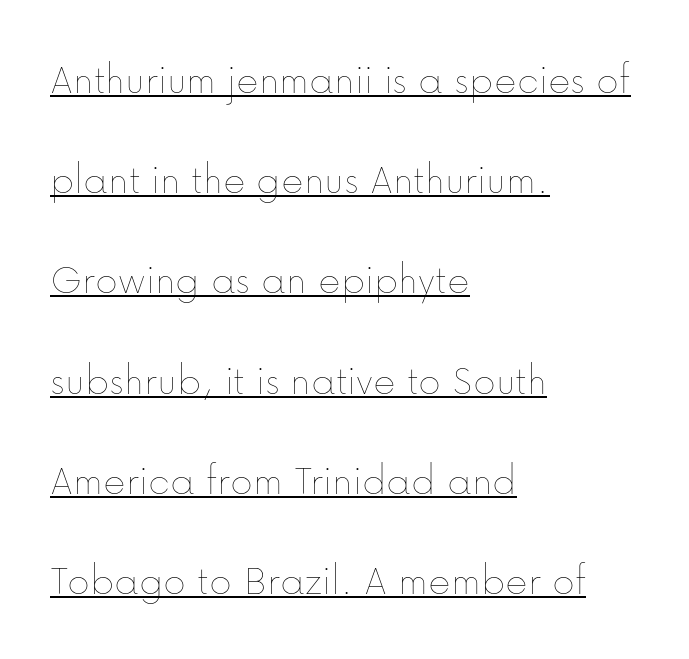
Q: Is the text bold? A: No.
Q: Is the text italic (slanted)? A: No, it is upright.
Q: Is the text underlined? A: Yes.
Q: How is the paragraph aligned? A: Left-aligned.
Q: Is the spacing between letters normal or unusually wide? A: Normal.
Q: Is the spacing between lines tight, normal or loose? A: Loose.
Q: Width (condensed, normal, or wide)? A: Normal.
Q: Stroke contrast? A: Low.
Q: x-height? A: Medium.
Q: Monospaced? A: No.
